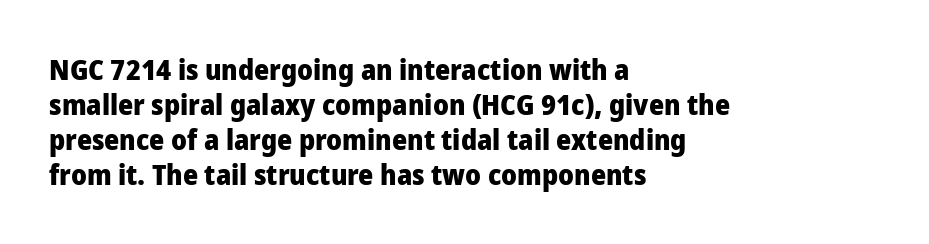
Q: Is the text bold? A: Yes.
Q: Is the text italic (slanted)? A: No, it is upright.
Q: Is the typeface a serif or a sans-serif typeface? A: Sans-serif.
Q: Is the text underlined? A: No.
Q: How is the paragraph aligned? A: Left-aligned.
Q: Is the spacing between letters normal or unusually wide? A: Normal.
Q: Width (condensed, normal, or wide)? A: Normal.
Q: Stroke contrast? A: Low.
Q: x-height? A: Medium.
Q: Monospaced? A: No.
